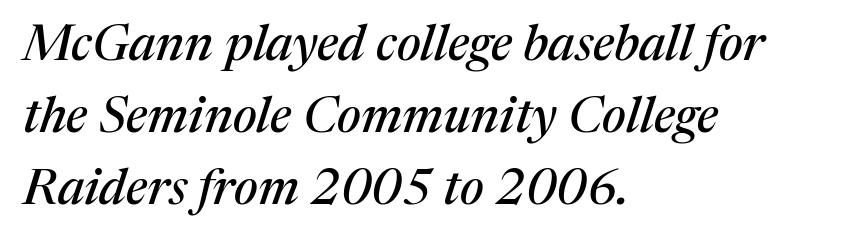
Does the copy run flush right? No — it runs flush left. Proportional: the letters do not fall into vertical columns. Would a proofreader flag this as italicized? Yes. The lines sit at an ordinary, default distance from one another. The rendering shows small feet on the letterforms — a serif design.
